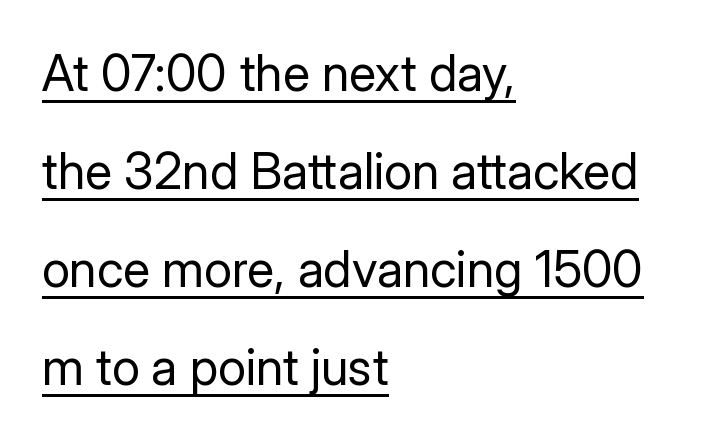
Q: Is the text bold? A: No.
Q: Is the text italic (slanted)? A: No, it is upright.
Q: Is the typeface a serif or a sans-serif typeface? A: Sans-serif.
Q: Is the text underlined? A: Yes.
Q: How is the paragraph aligned? A: Left-aligned.
Q: Is the spacing between letters normal or unusually wide? A: Normal.
Q: Is the spacing between lines tight, normal or loose? A: Loose.
Q: Width (condensed, normal, or wide)? A: Normal.
Q: Stroke contrast? A: Low.
Q: x-height? A: Medium.
Q: Monospaced? A: No.
